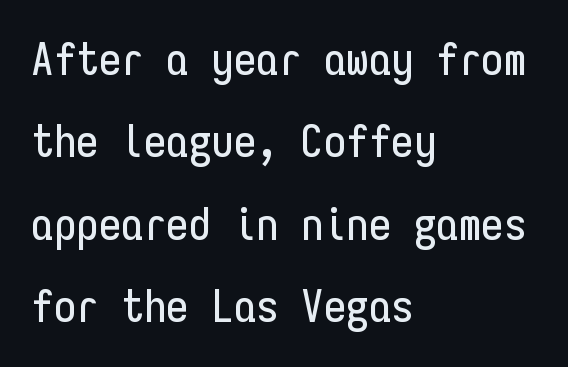
{"serif": "no", "italic": "no", "width": "condensed", "stroke_contrast": "low", "x_height": "medium", "monospaced": "yes", "underline": "no", "align": "left", "line_spacing_ratio": 1.83, "letter_spacing": "normal", "letter_spacing_em": 0.0, "glyph_px": 45}
